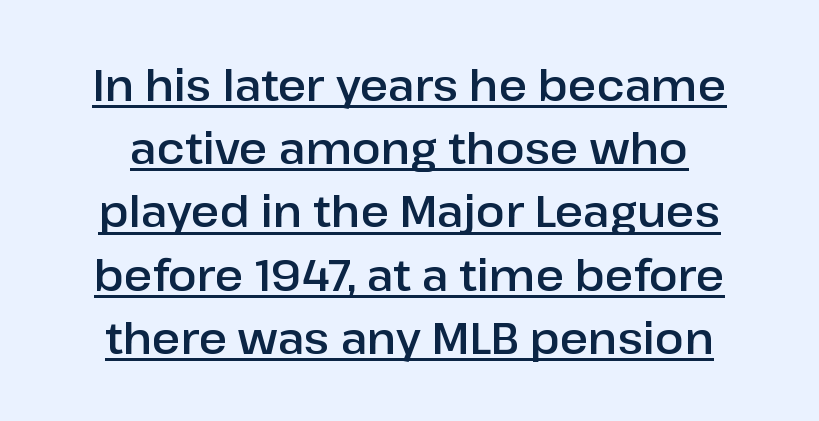
Does the lettering tilt? It doesn't — this is upright. The designer left line spacing at the default. Students, observe the line beneath the letters — that is underlining. Observe the absence of serifs on each vertical stroke in this sample.
